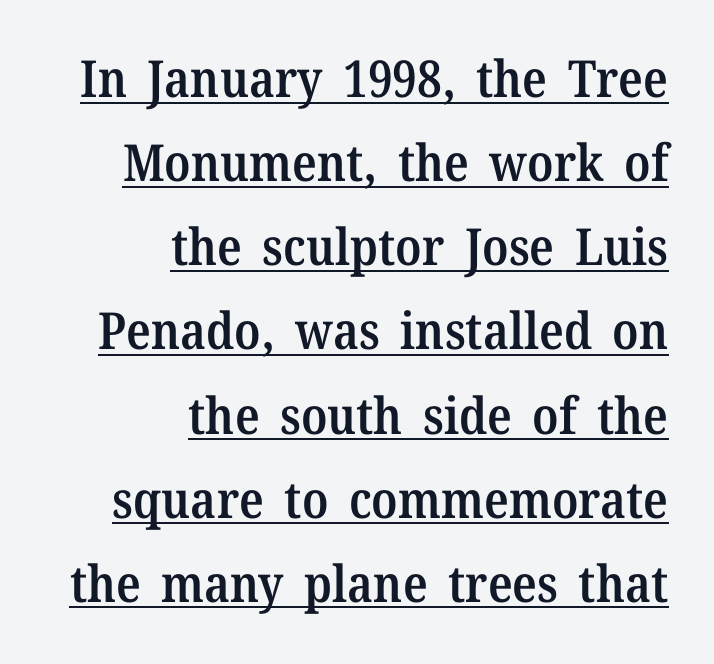
{"serif": "yes", "italic": "no", "bold": "semi", "weight": "semibold", "width": "normal", "stroke_contrast": "medium", "x_height": "medium", "monospaced": "no", "underline": "yes", "align": "right", "line_spacing": "normal", "line_spacing_ratio": 1.65, "letter_spacing": "normal", "letter_spacing_em": 0.0, "glyph_px": 51}
